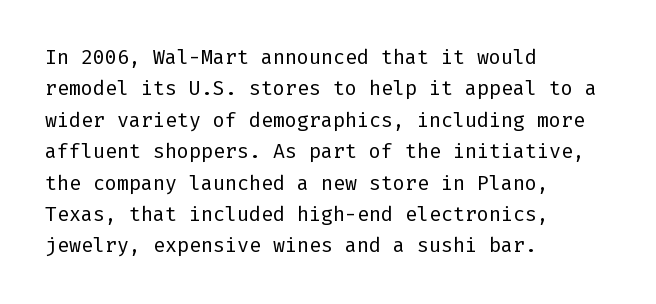
Line spacing here is normal. A typesetter would mark this as roman, not italic. The specimen omits any rule beneath the text block's lines. The rag falls on the right side of this text block. The characters are drawn with everyday or finer stroke widths.
